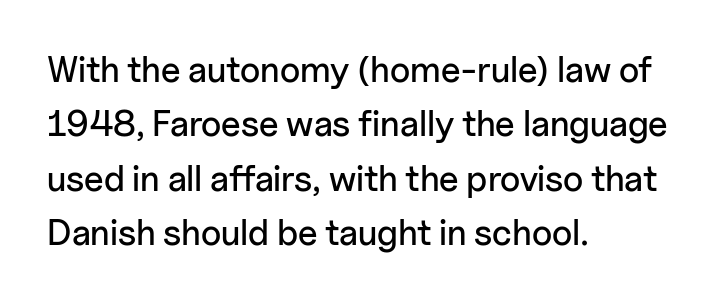
{"serif": "no", "italic": "no", "width": "normal", "stroke_contrast": "low", "x_height": "medium", "monospaced": "no", "underline": "no", "align": "left", "line_spacing": "normal", "line_spacing_ratio": 1.51, "letter_spacing": "normal", "letter_spacing_em": 0.0, "glyph_px": 36}
